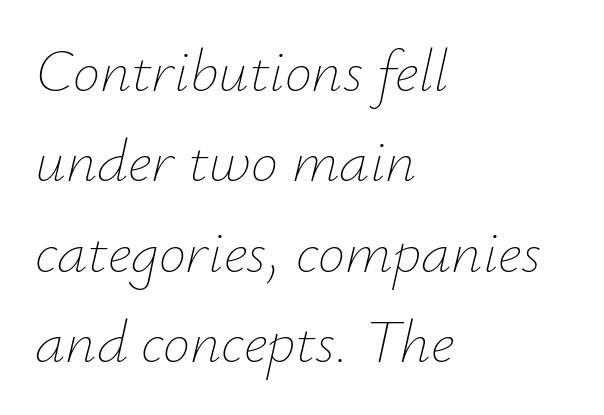
Observe the lean: these are italic letterforms. The line-height multiplier appears to be the usual default. Characters follow at the spacing the type designer built in. Short and long lines alike share a common starting point at left. The characters are drawn with everyday or finer stroke widths.
